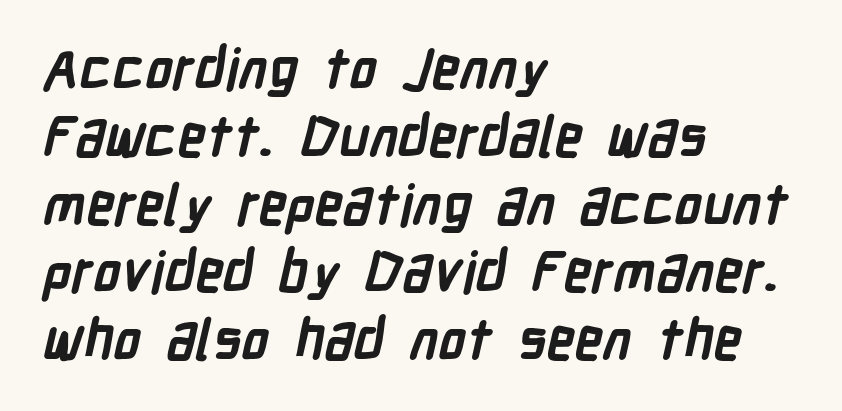
{"serif": "no", "bold": "yes", "weight": "semibold", "width": "condensed", "stroke_contrast": "low", "x_height": "medium", "monospaced": "no", "underline": "no", "align": "left", "line_spacing_ratio": 1.21, "letter_spacing": "normal", "letter_spacing_em": 0.0, "glyph_px": 56}
